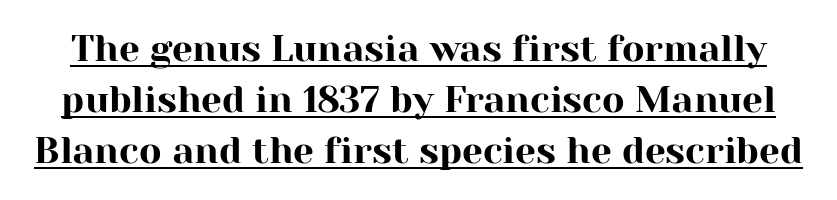
{"serif": "yes", "italic": "no", "width": "normal", "stroke_contrast": "high", "x_height": "medium", "monospaced": "no", "underline": "yes", "line_spacing": "normal", "line_spacing_ratio": 1.38, "letter_spacing": "normal", "letter_spacing_em": 0.0, "glyph_px": 37}
